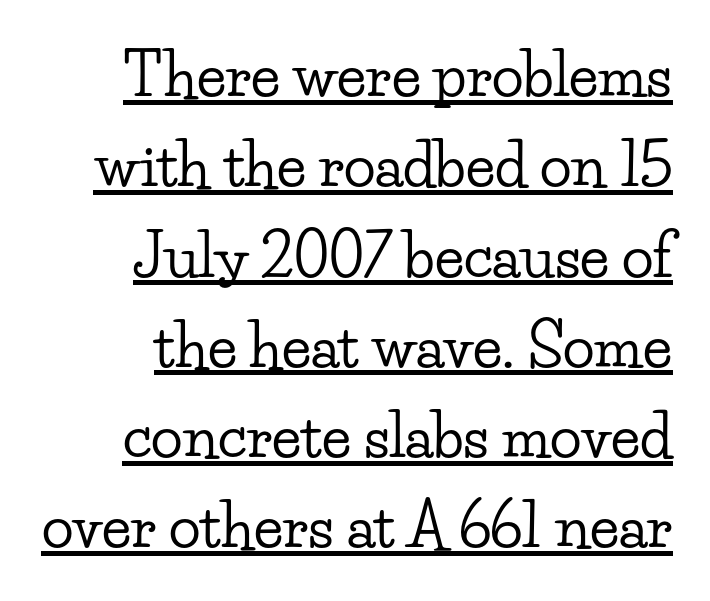
{"serif": "yes", "italic": "no", "width": "wide", "stroke_contrast": "low", "x_height": "small", "monospaced": "no", "underline": "yes", "align": "right", "line_spacing": "normal", "line_spacing_ratio": 1.53, "letter_spacing": "normal", "letter_spacing_em": 0.0, "glyph_px": 59}
